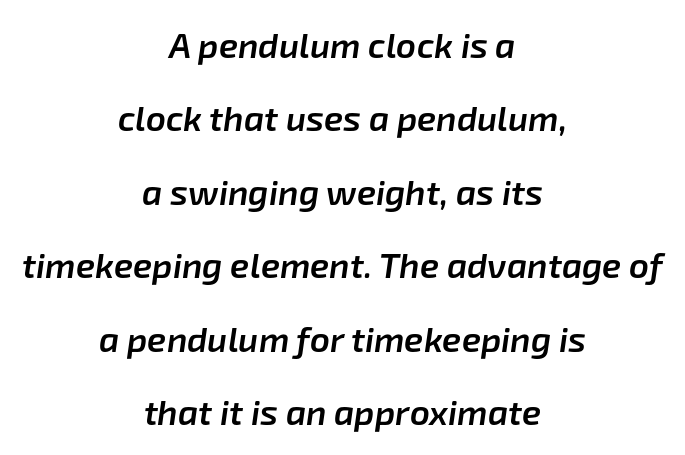
The image shows 35 px semibold type, italic (leaning right); set centered, loose line spacing (2.1x), normal letter spacing, not underlined; low stroke contrast and a medium x-height.
